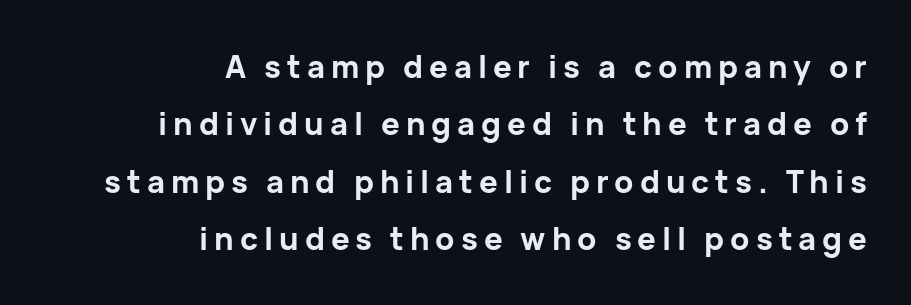
Q: Is the text bold? A: Yes.
Q: Is the text italic (slanted)? A: No, it is upright.
Q: Is the typeface a serif or a sans-serif typeface? A: Sans-serif.
Q: Is the text underlined? A: No.
Q: How is the paragraph aligned? A: Right-aligned.
Q: Width (condensed, normal, or wide)? A: Normal.
Q: Stroke contrast? A: Low.
Q: x-height? A: Medium.
Q: Monospaced? A: No.
